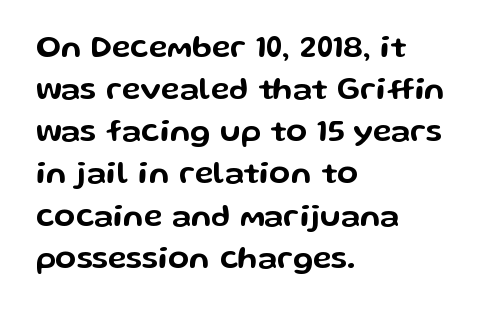
Are there feet on the stems? There aren't — it's a sans. Designer's note — italics off, roman on. In terms of letterspacing, this is plain default setting. A normal amount of white space separates one row of letters from the next.
